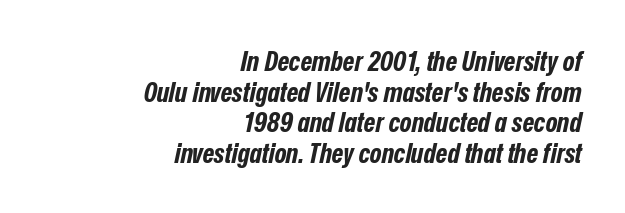
Q: Is the text bold? A: Yes.
Q: Is the text italic (slanted)? A: Yes, it leans right by about 12 degrees.
Q: Is the text underlined? A: No.
Q: How is the paragraph aligned? A: Right-aligned.
Q: Is the spacing between letters normal or unusually wide? A: Normal.
Q: Is the spacing between lines tight, normal or loose? A: Tight.
Q: Width (condensed, normal, or wide)? A: Condensed.
Q: Stroke contrast? A: Low.
Q: x-height? A: Medium.
Q: Monospaced? A: No.
